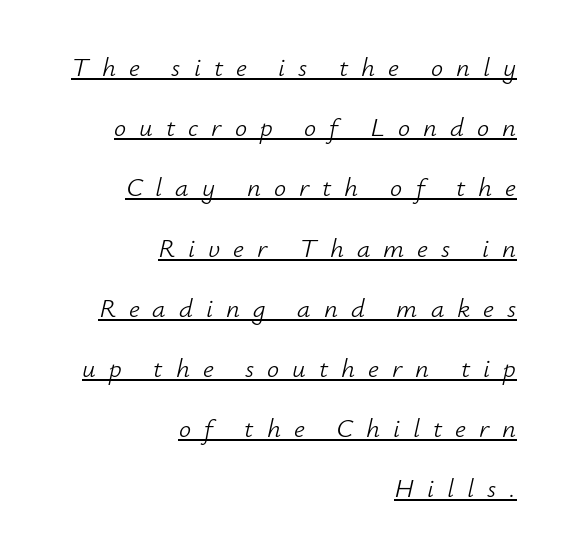
Characters follow at a spacing far wider than the type designer built in. The glyphs look as if they've been sheared to an angle. The passage shown is underscored from start to finish. The lines are quadded right.
